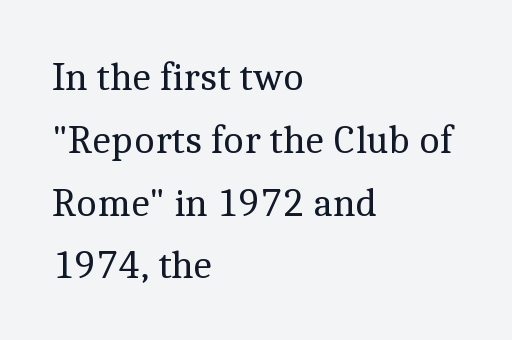
A roman cut, with each character standing at attention. The cut favours lightness, reaching ordinary text weight at its darkest. These lines are composed in type with serifs. Nothing unusual about the tracking: characters are spaced as the font intends. Quick note: underline off.
